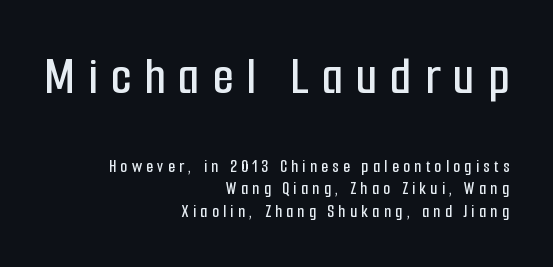
Q: Is the text italic (slanted)? A: No, it is upright.
Q: Is the typeface a serif or a sans-serif typeface? A: Sans-serif.
Q: Is the text underlined? A: No.
Q: How is the paragraph aligned? A: Right-aligned.
Q: Is the spacing between letters normal or unusually wide? A: Unusually wide.
Q: Is the spacing between lines tight, normal or loose? A: Normal.
Q: Which block of text is set in a larger size, the first (top) or the second (bottom)? A: The first (top) one.
Q: Width (condensed, normal, or wide)? A: Condensed.
Q: Stroke contrast? A: Low.
Q: x-height? A: Medium.
Q: Monospaced? A: No.
